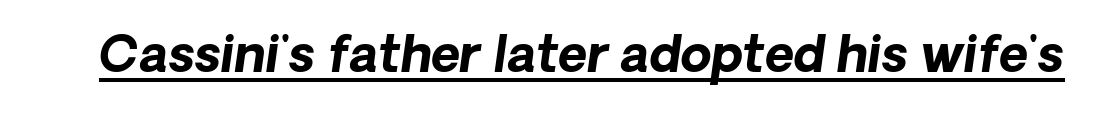
{"serif": "no", "bold": "yes", "weight": "bold", "width": "normal", "stroke_contrast": "low", "x_height": "medium", "monospaced": "no", "underline": "yes", "letter_spacing": "normal", "letter_spacing_em": 0.0, "glyph_px": 50}
